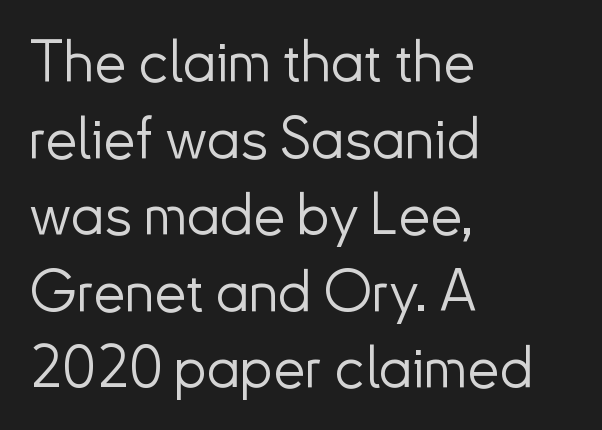
The image shows 58 px light sans-serif type, upright; set left-aligned, normal line spacing (1.32x), normal letter spacing, not underlined; low stroke contrast and a small x-height.
